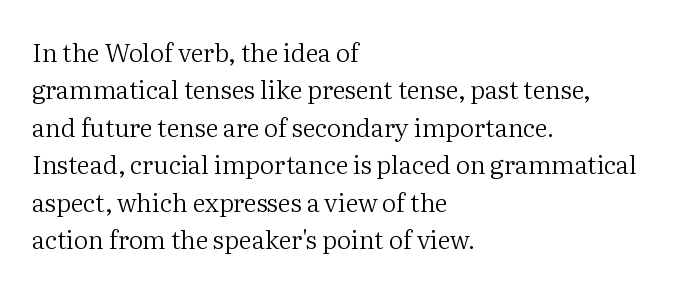
In CSS terms this would be text-align: left. Descenders are the only things crossing below the line. One glance says typical: line gaps are just what's usual. This is the regular roman posture of the typeface.
